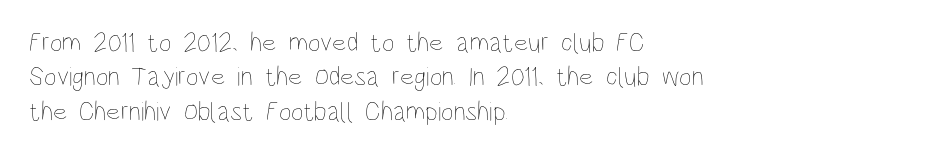
The letterforms sit at book weight or below. Honestly, the letter spacing is just normal — you wouldn't notice it. The type sits square on the baseline with zero lean. Unmarked baselines from the first word to the last. The text block is weighted toward the left margin, trailing off unevenly rightward. The designer left line spacing at the default.
